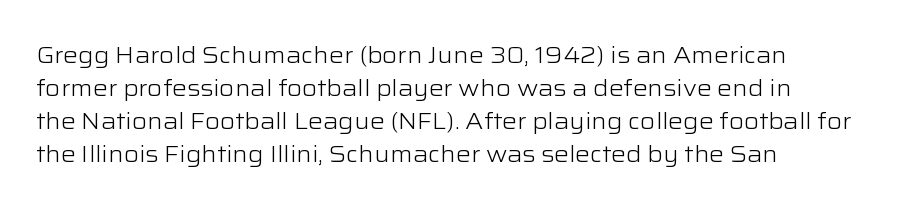
Q: Is the text bold? A: No.
Q: Is the text italic (slanted)? A: No, it is upright.
Q: Is the text underlined? A: No.
Q: How is the paragraph aligned? A: Left-aligned.
Q: Is the spacing between letters normal or unusually wide? A: Normal.
Q: Is the spacing between lines tight, normal or loose? A: Normal.
